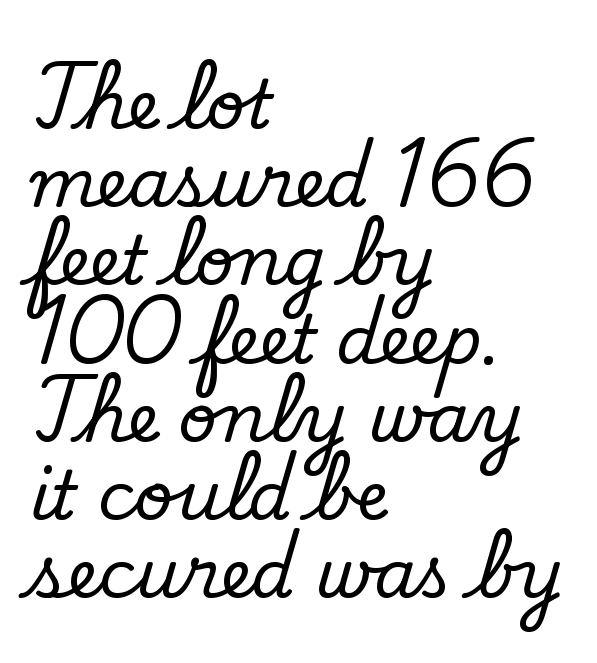
The letterforms sit shoulder to shoulder at normal distance. The passage shown is typed in a proportional face where columns would drift. The leading is snug, giving the passage a crowded texture. Honestly, there is no underline to notice here at all.
